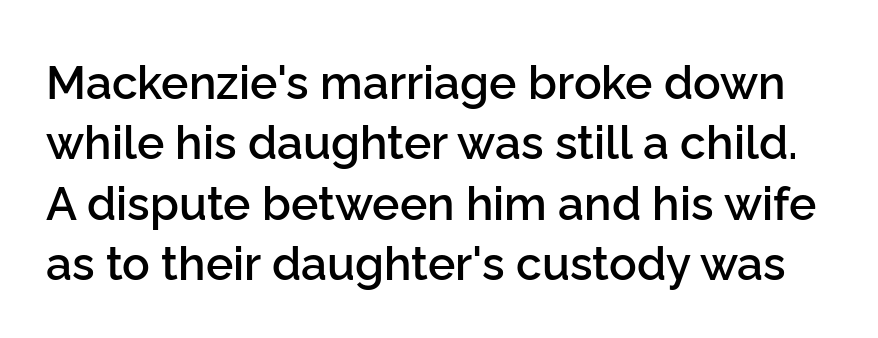
The image shows 46 px semibold sans-serif type, upright; set normal line spacing (1.31x), normal letter spacing, not underlined; low stroke contrast and a medium x-height.
